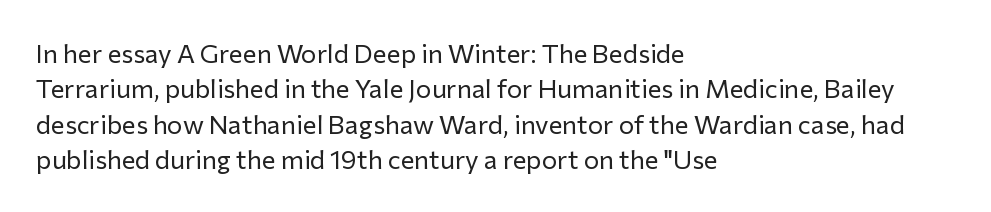
The image shows 26 px text type, upright; set left-aligned, normal line spacing (1.36x), normal letter spacing, not underlined.
